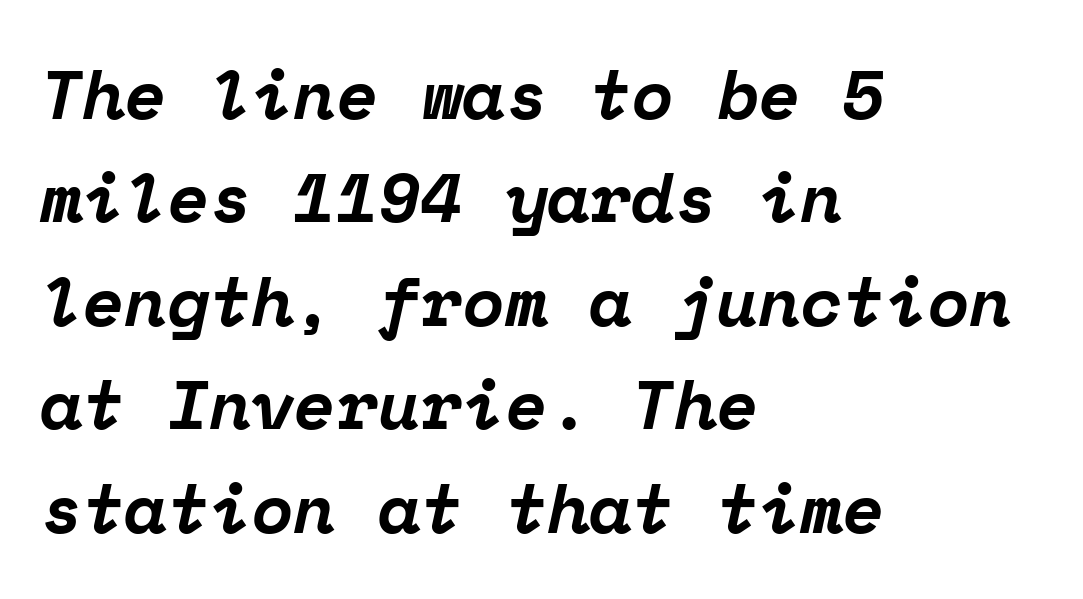
Q: Is the text bold? A: Yes.
Q: Is the text italic (slanted)? A: Yes, it leans right by about 12 degrees.
Q: Is the typeface a serif or a sans-serif typeface? A: Serif.
Q: Is the text underlined? A: No.
Q: How is the paragraph aligned? A: Left-aligned.
Q: Is the spacing between letters normal or unusually wide? A: Normal.
Q: Is the spacing between lines tight, normal or loose? A: Normal.
Q: Width (condensed, normal, or wide)? A: Normal.
Q: Stroke contrast? A: Low.
Q: x-height? A: Medium.
Q: Monospaced? A: Yes.
